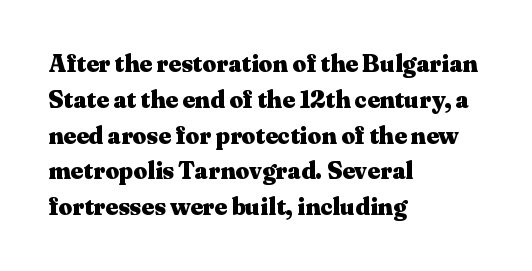
{"italic": "no", "bold": "yes", "underline": "no", "align": "left", "line_spacing": "normal", "line_spacing_ratio": 1.49, "letter_spacing": "normal", "letter_spacing_em": 0.0, "glyph_px": 24}
